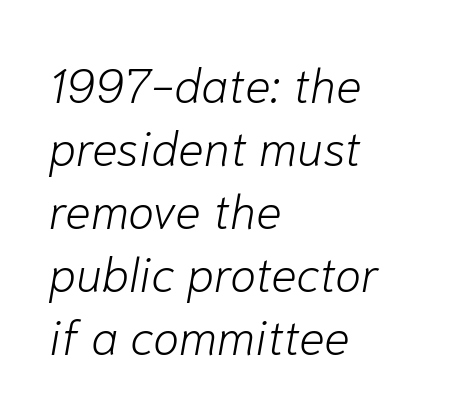
Q: Is the text bold? A: No.
Q: Is the text italic (slanted)? A: Yes, it leans right by about 10 degrees.
Q: Is the text underlined? A: No.
Q: How is the paragraph aligned? A: Left-aligned.
Q: Is the spacing between letters normal or unusually wide? A: Normal.
Q: Is the spacing between lines tight, normal or loose? A: Normal.
Q: Width (condensed, normal, or wide)? A: Normal.
Q: Stroke contrast? A: Low.
Q: x-height? A: Medium.
Q: Monospaced? A: No.
